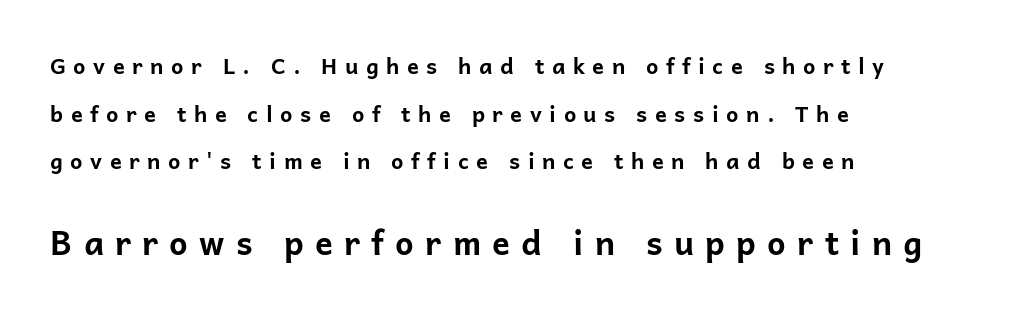
{"serif": "no", "italic": "no", "bold": "yes", "weight": "bold", "width": "normal", "stroke_contrast": "low", "x_height": "medium", "monospaced": "no", "underline": "no", "align": "left", "line_spacing": "loose", "line_spacing_ratio": 2.16, "letter_spacing": "wide", "letter_spacing_em": 0.34, "larger_block": "second", "size_ratio": 1.5, "glyph_px": 33}
